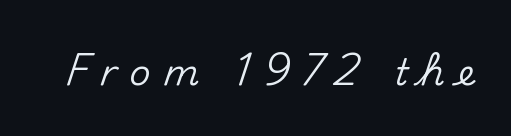
{"serif": "no", "width": "normal", "stroke_contrast": "medium", "x_height": "small", "monospaced": "no", "underline": "no", "letter_spacing": "wide", "letter_spacing_em": 0.33, "glyph_px": 37}
